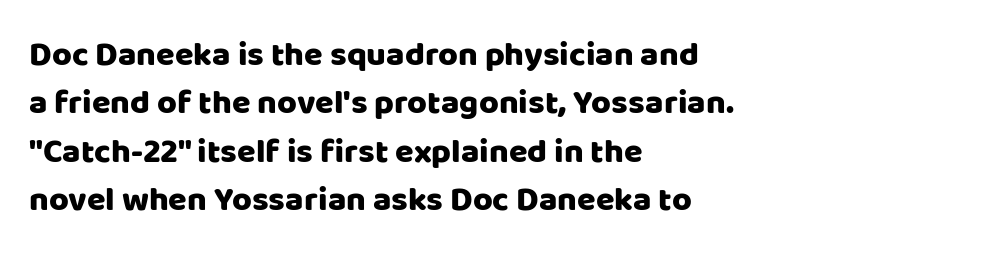
Check the space under the baseline: it is left empty. This rendering employs a face without finishing strokes, i.e., a sans-serif. Left-aligned paragraph, ragged on the right. This is the regular roman posture of the typeface.
